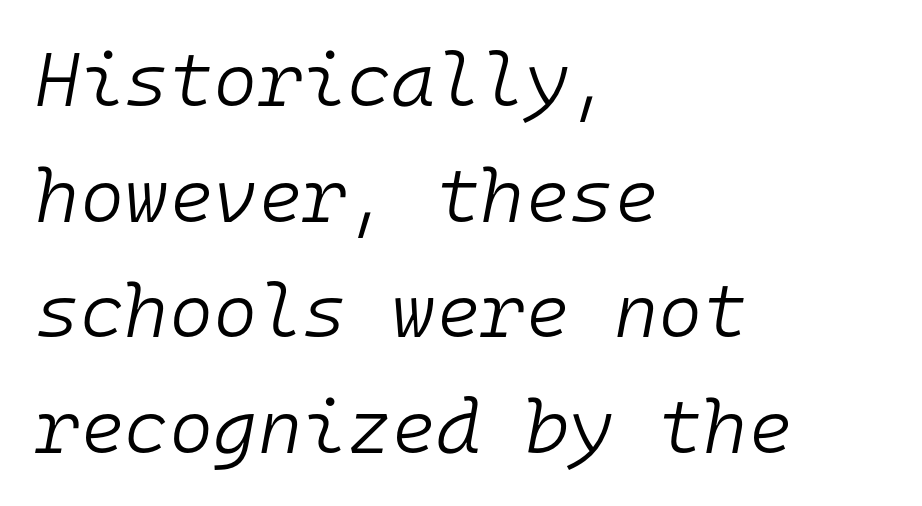
Q: Is the text bold? A: No.
Q: Is the text italic (slanted)? A: Yes, it leans right by about 10 degrees.
Q: Is the text underlined? A: No.
Q: How is the paragraph aligned? A: Left-aligned.
Q: Is the spacing between letters normal or unusually wide? A: Normal.
Q: Is the spacing between lines tight, normal or loose? A: Normal.
Q: Width (condensed, normal, or wide)? A: Normal.
Q: Stroke contrast? A: Low.
Q: x-height? A: Medium.
Q: Monospaced? A: Yes.
